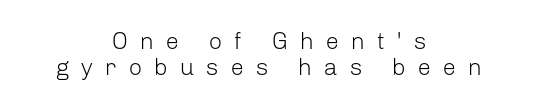
Q: Is the text bold? A: No.
Q: Is the text italic (slanted)? A: No, it is upright.
Q: Is the text underlined? A: No.
Q: How is the paragraph aligned? A: Centered.
Q: Is the spacing between letters normal or unusually wide? A: Unusually wide.
Q: Is the spacing between lines tight, normal or loose? A: Tight.
